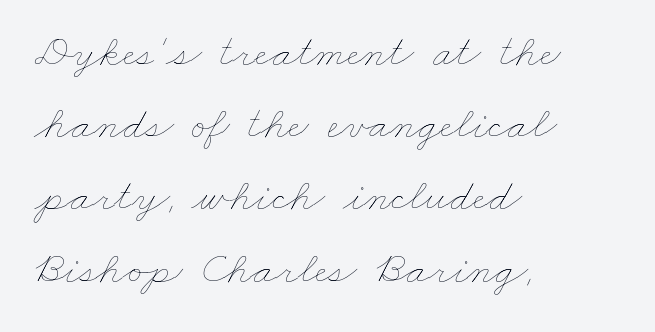
The image shows 46 px thin, wide type; set left-aligned, normal line spacing (1.57x), normal letter spacing, not underlined; low stroke contrast and a small x-height.
